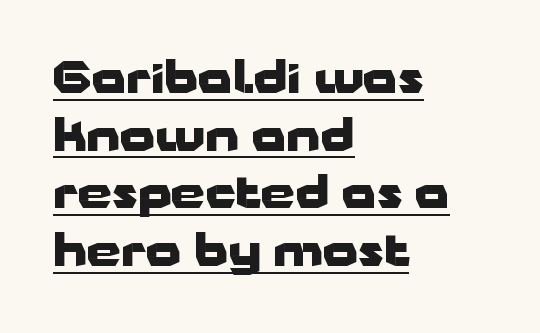
{"serif": "no", "italic": "no", "bold": "yes", "weight": "heavy", "width": "wide", "stroke_contrast": "low", "x_height": "medium", "monospaced": "no", "underline": "yes", "align": "left", "line_spacing": "normal", "line_spacing_ratio": 1.31, "letter_spacing": "normal", "letter_spacing_em": 0.0, "glyph_px": 44}
